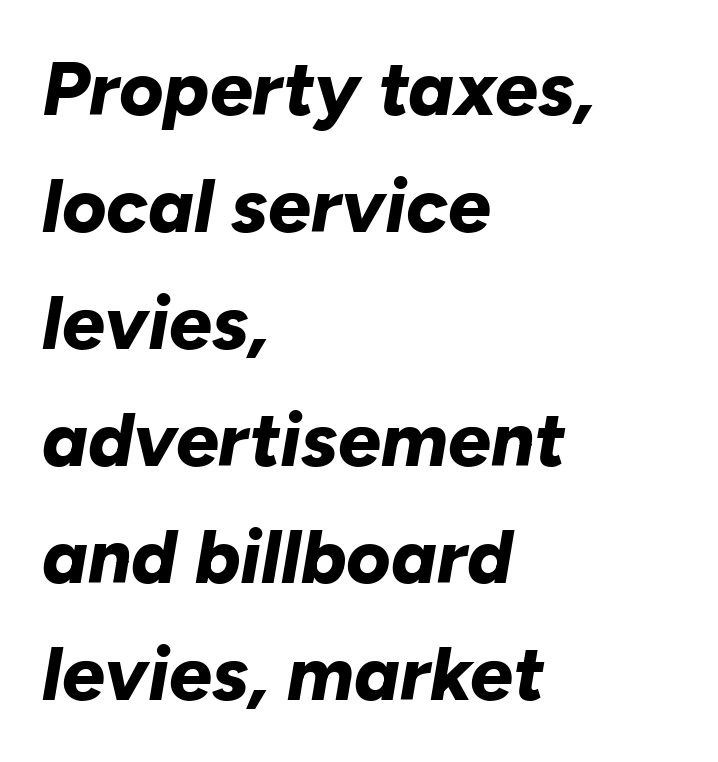
The image shows 76 px bold type, italic (leaning right); set left-aligned, normal line spacing (1.54x), normal letter spacing, not underlined; low stroke contrast and a medium x-height.
